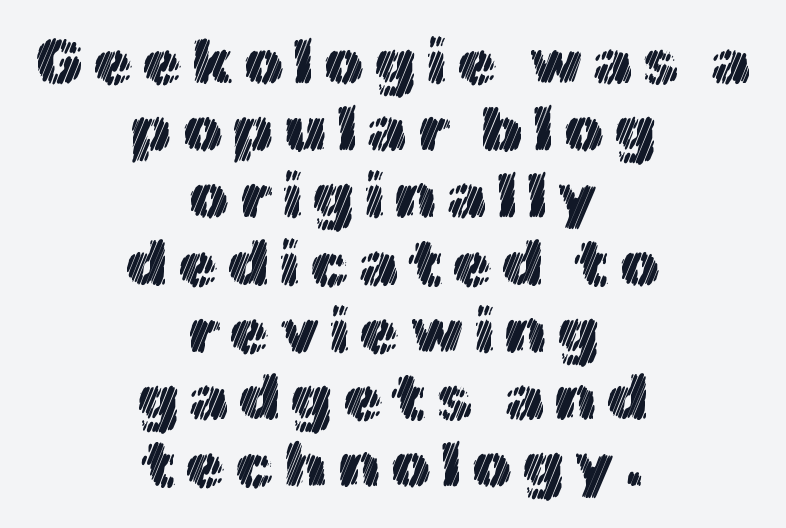
The image shows 64 px text type, upright; set centered, tight line spacing (1.05x), not underlined; a medium x-height.
